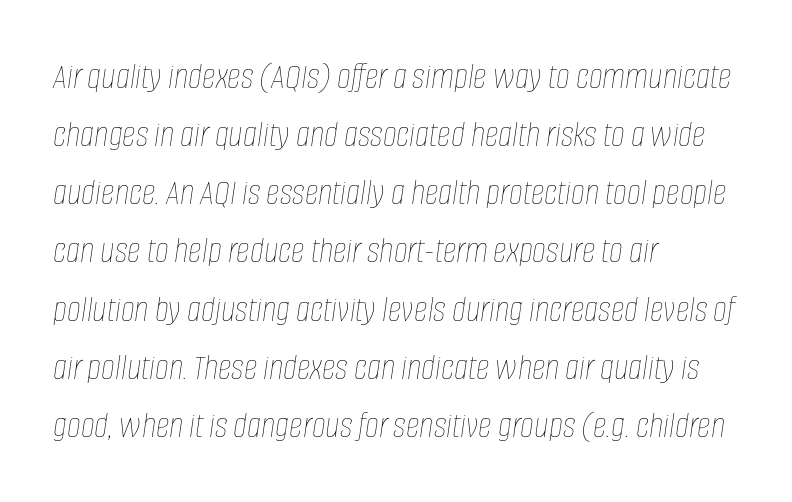
Q: Is the text bold? A: No.
Q: Is the text italic (slanted)? A: Yes, it leans right by about 8 degrees.
Q: Is the text underlined? A: No.
Q: How is the paragraph aligned? A: Left-aligned.
Q: Is the spacing between letters normal or unusually wide? A: Normal.
Q: Is the spacing between lines tight, normal or loose? A: Normal.
Q: Width (condensed, normal, or wide)? A: Condensed.
Q: Stroke contrast? A: Low.
Q: x-height? A: Large.
Q: Monospaced? A: No.
